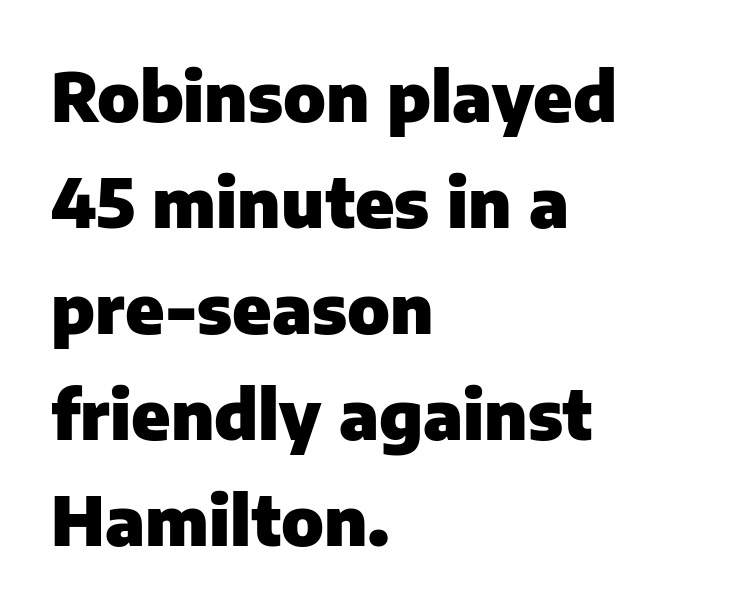
The image shows 68 px heavy sans-serif type, upright; set left-aligned, normal line spacing (1.56x), normal letter spacing, not underlined; low stroke contrast and a medium x-height.
